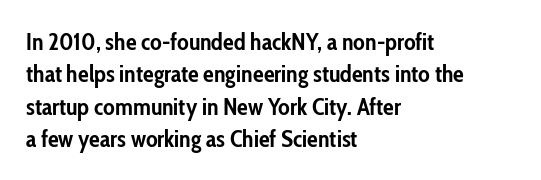
Q: Is the text bold? A: Yes.
Q: Is the text italic (slanted)? A: No, it is upright.
Q: Is the text underlined? A: No.
Q: How is the paragraph aligned? A: Left-aligned.
Q: Is the spacing between letters normal or unusually wide? A: Normal.
Q: Is the spacing between lines tight, normal or loose? A: Normal.
